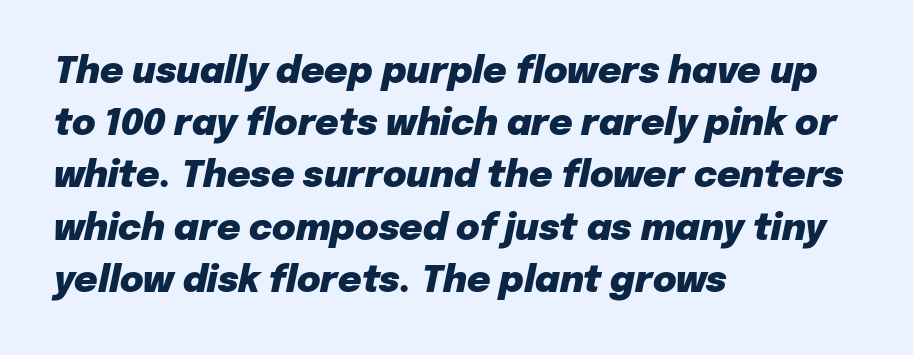
{"italic": "yes", "lean": "right", "slant_degrees": 12, "bold": "yes", "weight": "heavy", "width": "normal", "stroke_contrast": "low", "x_height": "medium", "monospaced": "no", "underline": "no", "align": "left", "line_spacing": "normal", "line_spacing_ratio": 1.45, "letter_spacing": "normal", "letter_spacing_em": 0.0, "glyph_px": 36}
